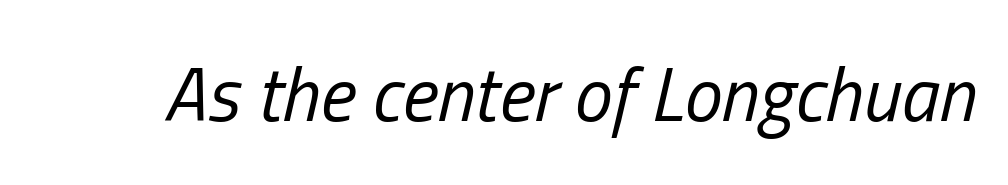
The passage shown leans; its letterforms are oblique. The typesetting does not lean heavy: it is not bold. Spacing verdict: proportional, widths tailored to each character. Look at the tracking — it's just the regular setting, nothing added. Descenders hang freely into open space.
